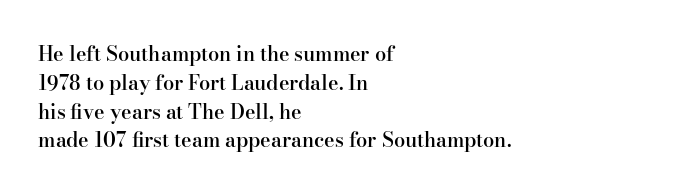
{"italic": "no", "bold": "semi", "underline": "no", "align": "left", "line_spacing": "normal", "line_spacing_ratio": 1.44, "letter_spacing": "normal", "letter_spacing_em": 0.0, "glyph_px": 20}
